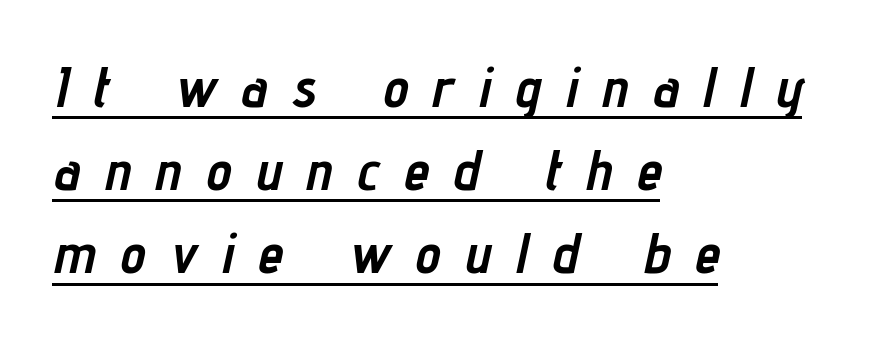
{"italic": "yes", "lean": "right", "slant_degrees": 12, "bold": "yes", "weight": "semibold", "width": "condensed", "stroke_contrast": "low", "x_height": "medium", "monospaced": "no", "underline": "yes", "align": "left", "line_spacing": "normal", "line_spacing_ratio": 1.46, "letter_spacing": "wide", "letter_spacing_em": 0.44, "glyph_px": 57}
